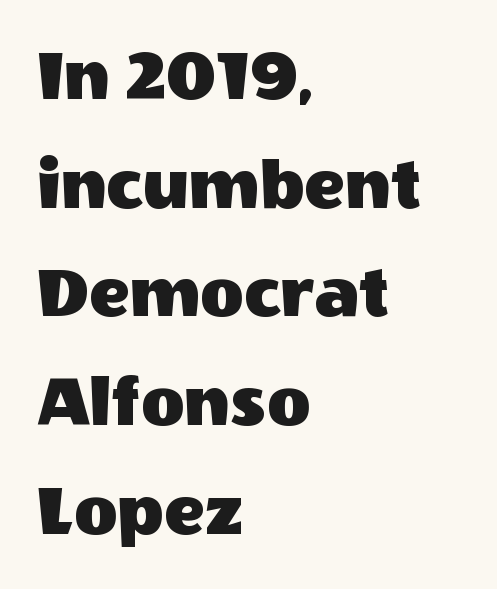
Compared with typical body copy, the letter spacing here is the same. You could not count columns in this text — the font is proportionally spaced. Posture: vertical. Caption: multi-line text, flush left, ragged right.
